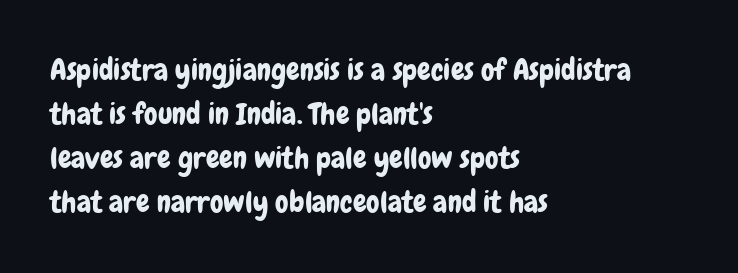
Unlike italic type, these characters show no tilt at all. Nope, no serifs anywhere on these letters. Honestly, the row spacing looks completely unremarkable. Inter-character spacing is left at the font's built-in metrics.
